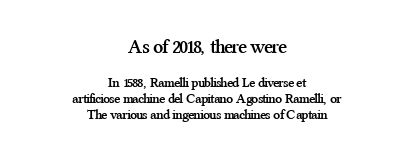
The image shows 20 px bold type, upright; set centered, tight line spacing (1.12x), normal letter spacing, not underlined; the first (top) block is 1.43x larger.
